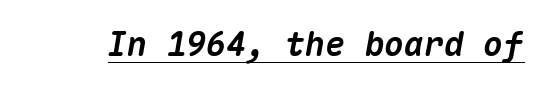
The image shows 33 px heavy type, italic (leaning right), monospaced; set normal letter spacing, underlined; medium stroke contrast and a medium x-height.
